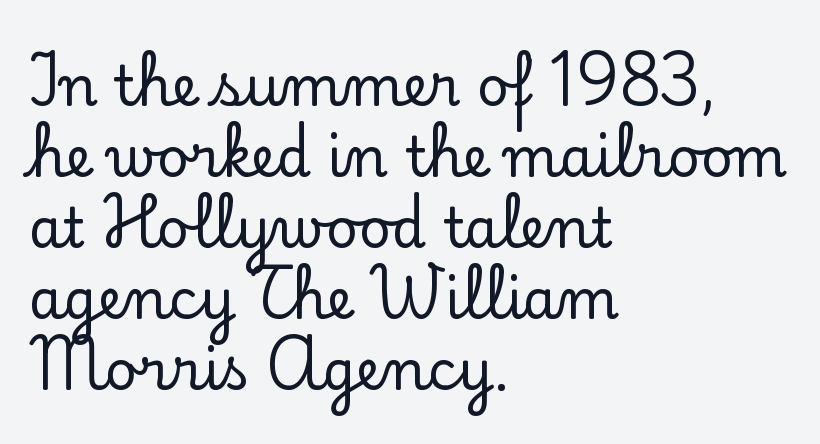
{"serif": "yes", "italic": "no", "width": "normal", "stroke_contrast": "low", "x_height": "small", "monospaced": "no", "underline": "no", "align": "left", "line_spacing": "normal", "line_spacing_ratio": 1.29, "letter_spacing": "normal", "letter_spacing_em": 0.0, "glyph_px": 55}
